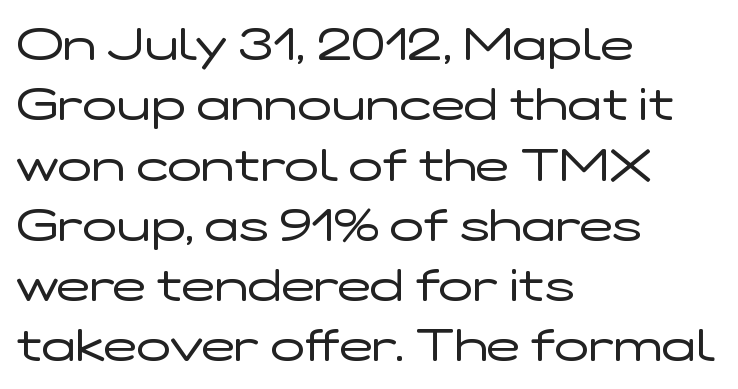
The face looks like a standard text weight, possibly lighter. A bare baseline throughout the passage. You could call the tracking neutral — neither tight nor loose. The font's upright variant was chosen for this text.
